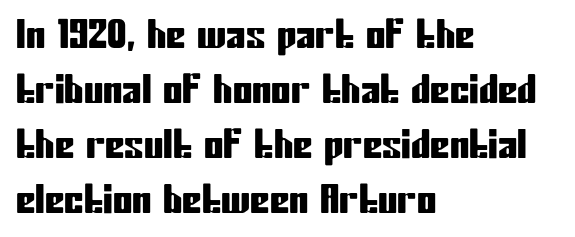
Q: Is the text italic (slanted)? A: No, it is upright.
Q: Is the typeface a serif or a sans-serif typeface? A: Sans-serif.
Q: Is the text underlined? A: No.
Q: How is the paragraph aligned? A: Left-aligned.
Q: Is the spacing between letters normal or unusually wide? A: Normal.
Q: Is the spacing between lines tight, normal or loose? A: Normal.
Q: Width (condensed, normal, or wide)? A: Condensed.
Q: Stroke contrast? A: Low.
Q: x-height? A: Medium.
Q: Monospaced? A: No.
